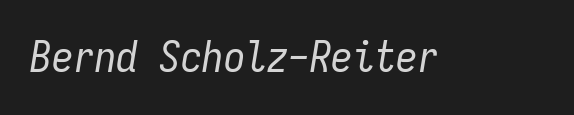
The image shows 43 px regular-weight, condensed type, italic (leaning right), monospaced; set normal letter spacing, not underlined; low stroke contrast and a medium x-height.
